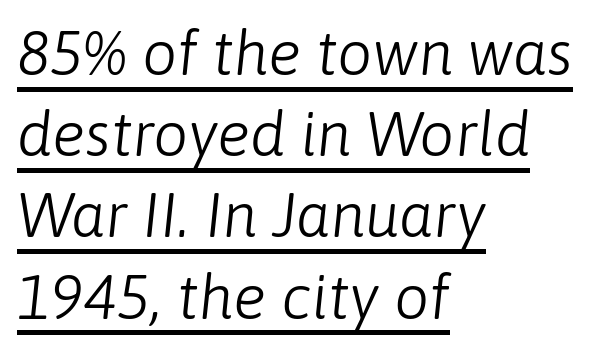
The image shows 62 px light type, italic (leaning right); set left-aligned, normal line spacing (1.31x), normal letter spacing, underlined; low stroke contrast and a medium x-height.
